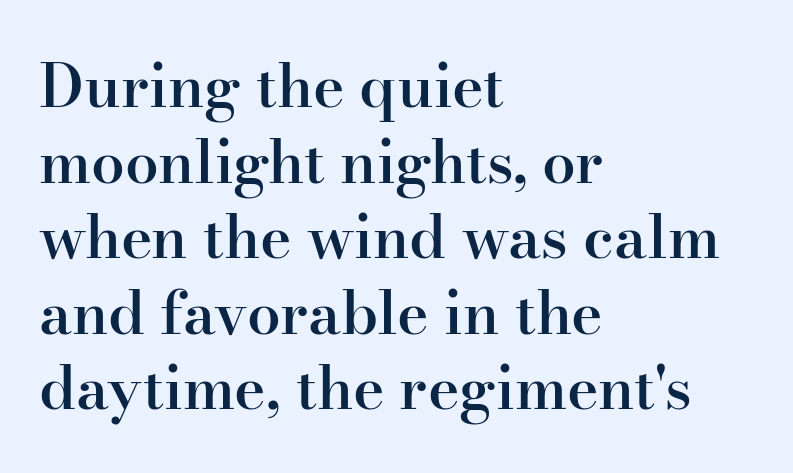
{"serif": "yes", "italic": "no", "bold": "semi", "weight": "semibold", "width": "normal", "stroke_contrast": "high", "x_height": "small", "monospaced": "no", "underline": "no", "align": "left", "line_spacing": "normal", "line_spacing_ratio": 1.26, "letter_spacing": "normal", "letter_spacing_em": 0.0, "glyph_px": 60}
